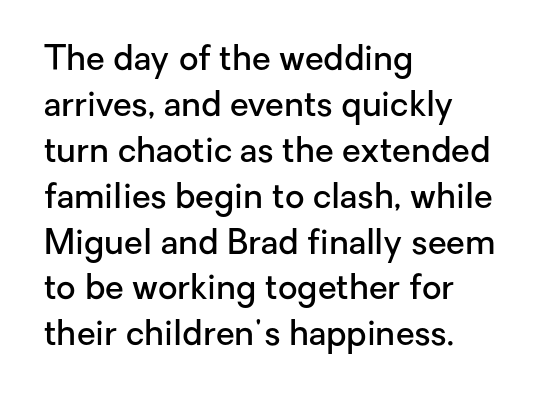
The image shows 34 px semibold sans-serif type, upright; set left-aligned, normal line spacing (1.35x), normal letter spacing, not underlined; low stroke contrast and a medium x-height.
